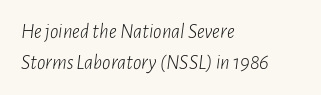
Tracking here is standard; glyphs follow each other at the usual distance. Letters have the restrained weight of plain body copy at most. The string is rendered with underlining switched off. Does the leading feel generous? No, just average. These lines were composed using italics. This sample is left-justified, so line endings fall wherever the words run out.
